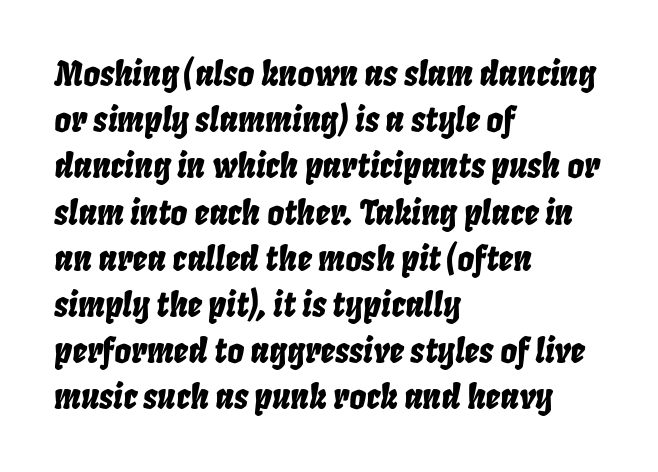
{"italic": "yes", "lean": "right", "slant_degrees": 8, "width": "condensed", "stroke_contrast": "low", "x_height": "large", "monospaced": "no", "underline": "no", "align": "left", "line_spacing": "normal", "line_spacing_ratio": 1.4, "letter_spacing": "normal", "letter_spacing_em": 0.0, "glyph_px": 33}
